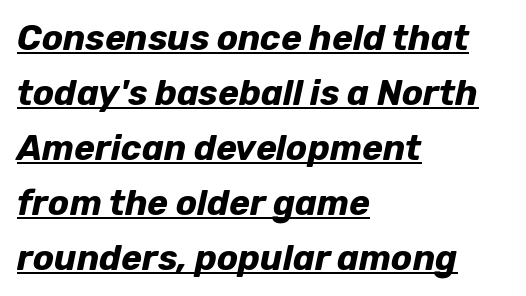
{"italic": "yes", "lean": "right", "slant_degrees": 12, "bold": "yes", "weight": "bold", "width": "normal", "stroke_contrast": "low", "x_height": "medium", "monospaced": "no", "underline": "yes", "align": "left", "line_spacing": "normal", "line_spacing_ratio": 1.57, "letter_spacing": "normal", "letter_spacing_em": 0.0, "glyph_px": 35}
